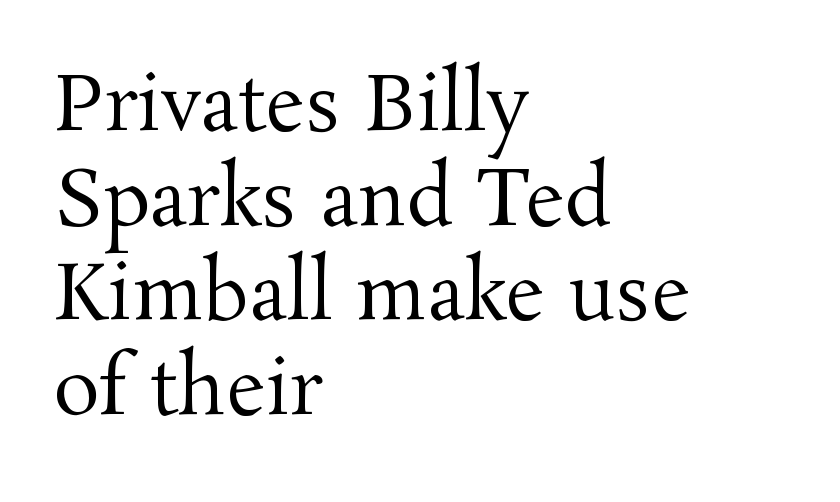
Q: Is the text bold? A: No.
Q: Is the text italic (slanted)? A: No, it is upright.
Q: Is the typeface a serif or a sans-serif typeface? A: Serif.
Q: Is the text underlined? A: No.
Q: How is the paragraph aligned? A: Left-aligned.
Q: Is the spacing between letters normal or unusually wide? A: Normal.
Q: Width (condensed, normal, or wide)? A: Normal.
Q: Stroke contrast? A: Medium.
Q: x-height? A: Medium.
Q: Monospaced? A: No.
